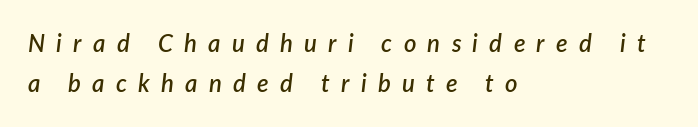
The image shows 24 px text type, italic (leaning right); set left-aligned, normal line spacing (1.67x), unusually wide letter spacing (+0.47 em), not underlined.
